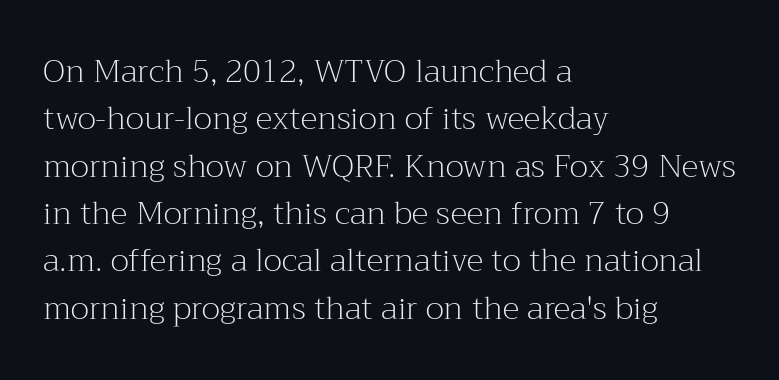
Compared with a typical body face, this is equally light or lighter still. Each line starts at the same left margin while the right side varies. The type sits square on the baseline with zero lean. Proportional: the letters do not fall into vertical columns. Classification — serif.
